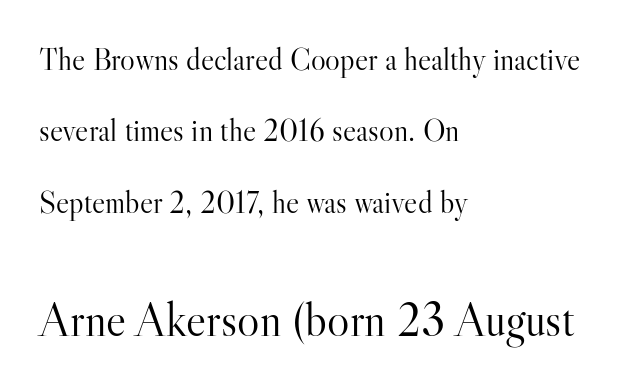
{"serif": "yes", "italic": "no", "bold": "no", "weight": "light", "width": "normal", "stroke_contrast": "high", "x_height": "small", "monospaced": "no", "underline": "no", "align": "left", "line_spacing": "loose", "line_spacing_ratio": 2.3, "letter_spacing": "normal", "letter_spacing_em": 0.0, "larger_block": "second", "size_ratio": 1.52, "glyph_px": 47}
